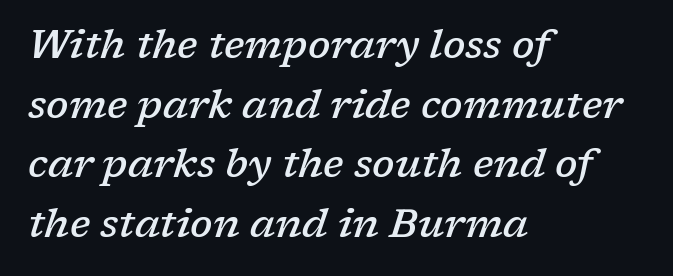
{"serif": "yes", "italic": "yes", "lean": "right", "slant_degrees": 17, "bold": "semi", "weight": "semibold", "width": "normal", "stroke_contrast": "low", "x_height": "medium", "monospaced": "no", "underline": "no", "align": "left", "line_spacing": "normal", "line_spacing_ratio": 1.49, "letter_spacing": "normal", "letter_spacing_em": 0.0, "glyph_px": 40}
